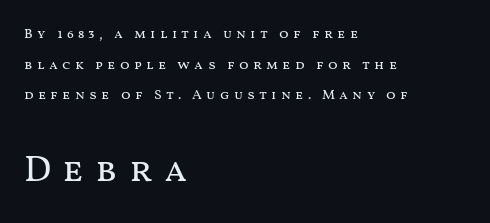
{"italic": "no", "bold": "no", "weight": "regular", "width": "wide", "stroke_contrast": "medium", "x_height": "medium", "monospaced": "no", "underline": "no", "align": "left", "line_spacing": "loose", "line_spacing_ratio": 2.18, "letter_spacing": "wide", "letter_spacing_em": 0.3, "larger_block": "second", "size_ratio": 2.64, "glyph_px": 37}
